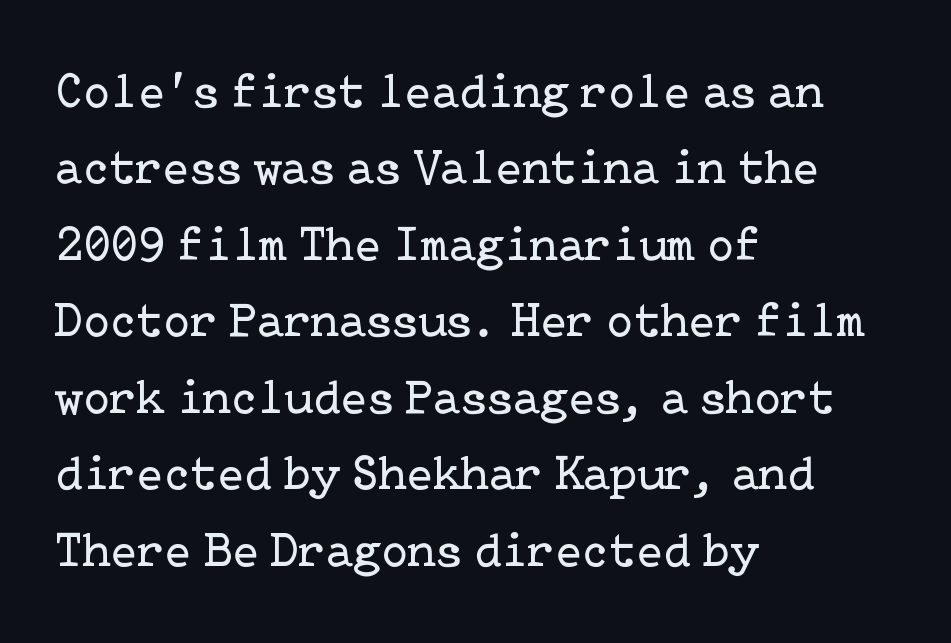
Q: Is the text bold? A: No.
Q: Is the text italic (slanted)? A: No, it is upright.
Q: Is the typeface a serif or a sans-serif typeface? A: Serif.
Q: Is the text underlined? A: No.
Q: How is the paragraph aligned? A: Left-aligned.
Q: Is the spacing between letters normal or unusually wide? A: Normal.
Q: Is the spacing between lines tight, normal or loose? A: Normal.
Q: Width (condensed, normal, or wide)? A: Normal.
Q: Stroke contrast? A: Low.
Q: x-height? A: Medium.
